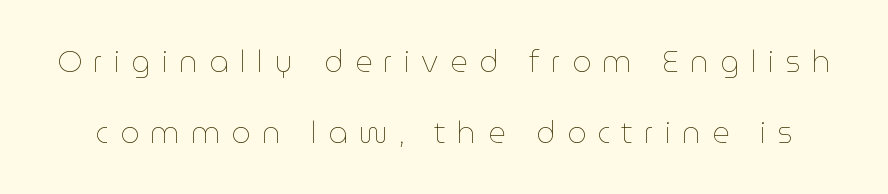
The image shows 30 px thin type, upright; set loose line spacing (2.36x), unusually wide letter spacing (+0.38 em), not underlined; low stroke contrast and a medium x-height.
